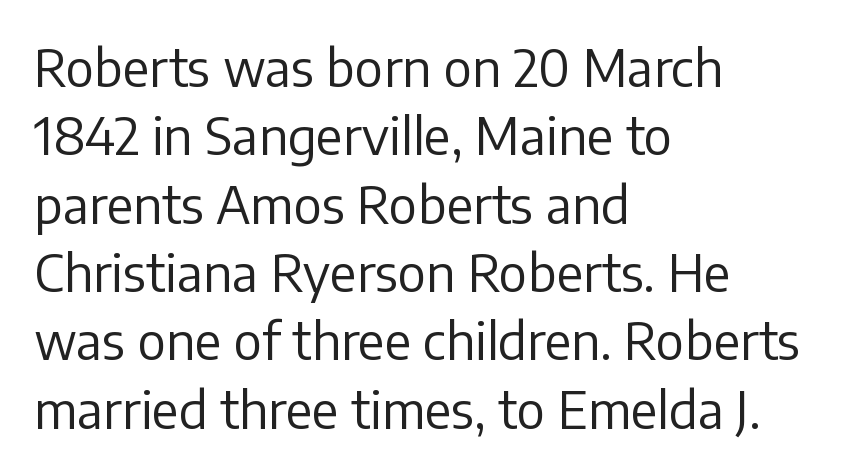
The image shows 51 px regular-weight sans-serif type, upright; set left-aligned, normal line spacing (1.34x), normal letter spacing, not underlined; low stroke contrast and a medium x-height.
